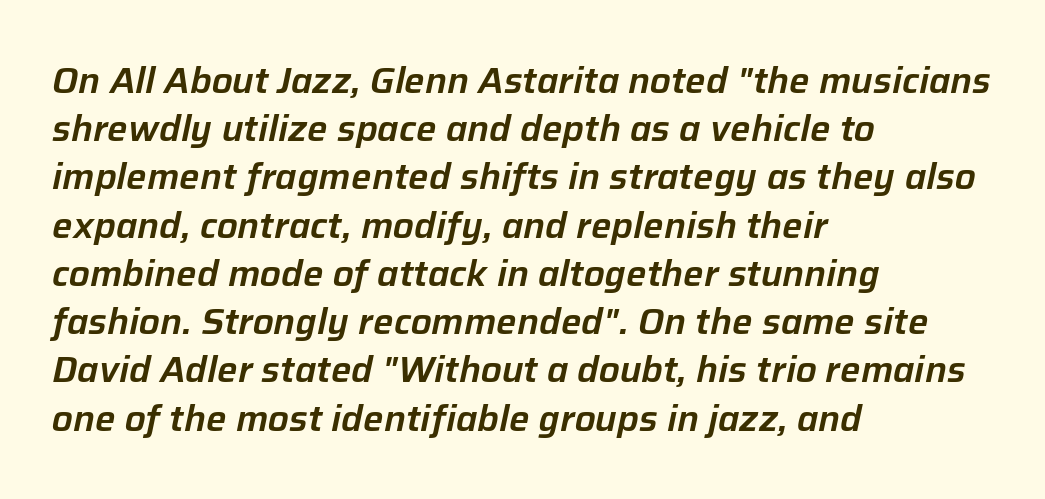
Q: Is the text italic (slanted)? A: Yes, it leans right by about 12 degrees.
Q: Is the text underlined? A: No.
Q: How is the paragraph aligned? A: Left-aligned.
Q: Is the spacing between letters normal or unusually wide? A: Normal.
Q: Is the spacing between lines tight, normal or loose? A: Normal.
Q: Width (condensed, normal, or wide)? A: Normal.
Q: Stroke contrast? A: Low.
Q: x-height? A: Medium.
Q: Monospaced? A: No.
